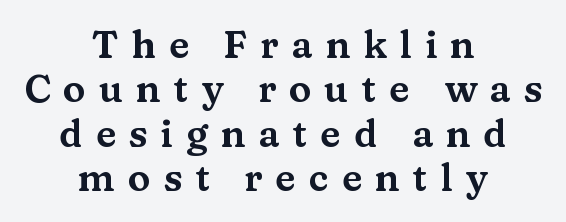
Q: Is the text italic (slanted)? A: No, it is upright.
Q: Is the typeface a serif or a sans-serif typeface? A: Serif.
Q: Is the text underlined? A: No.
Q: How is the paragraph aligned? A: Centered.
Q: Is the spacing between letters normal or unusually wide? A: Unusually wide.
Q: Width (condensed, normal, or wide)? A: Wide.
Q: Stroke contrast? A: Medium.
Q: x-height? A: Medium.
Q: Monospaced? A: No.
